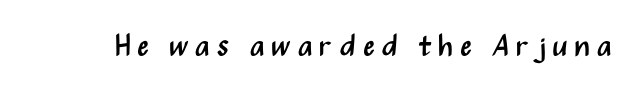
A typesetter would call this heavily tracked-out type. Weight: regular or lighter. The designer went with a sans here, leaving each stem footless. Unlike italic type, these characters show no tilt at all.
